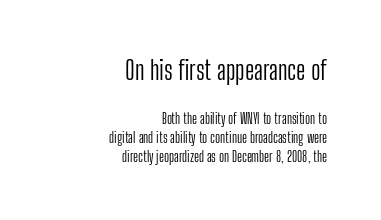
Q: Is the text bold? A: No.
Q: Is the text italic (slanted)? A: No, it is upright.
Q: Is the text underlined? A: No.
Q: How is the paragraph aligned? A: Right-aligned.
Q: Is the spacing between letters normal or unusually wide? A: Normal.
Q: Is the spacing between lines tight, normal or loose? A: Normal.
Q: Which block of text is set in a larger size, the first (top) or the second (bottom)? A: The first (top) one.
